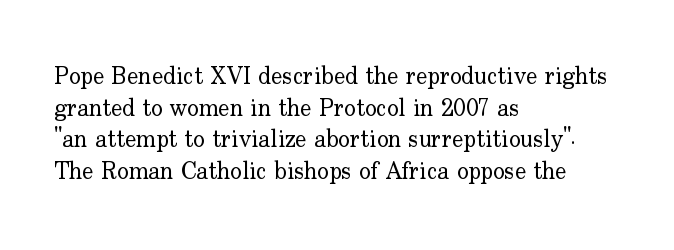
{"italic": "no", "bold": "no", "underline": "no", "align": "left", "line_spacing": "normal", "line_spacing_ratio": 1.32, "letter_spacing": "normal", "letter_spacing_em": 0.0, "glyph_px": 24}
